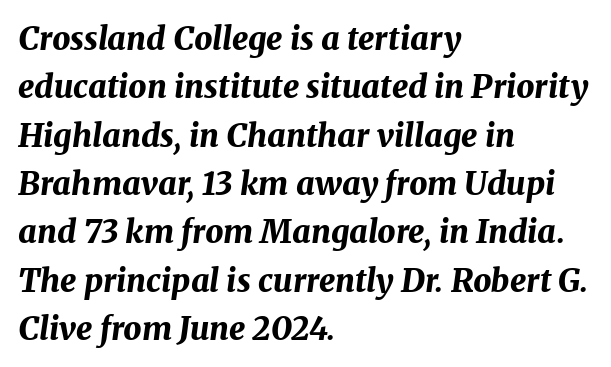
The image shows 32 px bold type, italic (leaning right); set left-aligned, normal line spacing (1.51x), normal letter spacing, not underlined; medium stroke contrast and a medium x-height.
